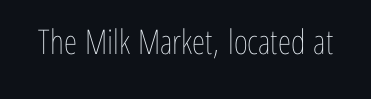
Heft: none added — not bold. The letters stand straight up with perfectly vertical stems. Note the varied advance widths — an 'i' is clearly narrower than an 'm'. Bare-footed words on every line. Tracking here is standard; glyphs follow each other at the usual distance.
